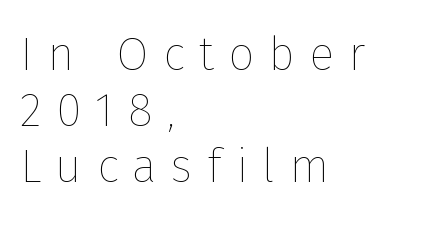
Q: Is the text bold? A: No.
Q: Is the text italic (slanted)? A: No, it is upright.
Q: Is the text underlined? A: No.
Q: How is the paragraph aligned? A: Left-aligned.
Q: Is the spacing between letters normal or unusually wide? A: Unusually wide.
Q: Width (condensed, normal, or wide)? A: Normal.
Q: Stroke contrast? A: Low.
Q: x-height? A: Medium.
Q: Monospaced? A: No.
